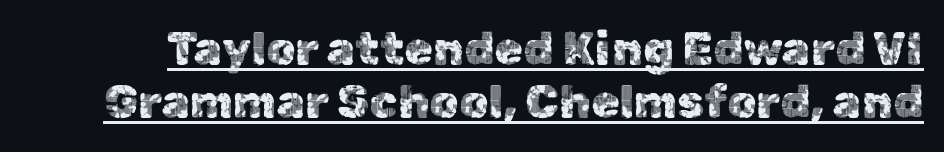
Q: Is the text italic (slanted)? A: No, it is upright.
Q: Is the typeface a serif or a sans-serif typeface? A: Sans-serif.
Q: Is the text underlined? A: Yes.
Q: Is the spacing between letters normal or unusually wide? A: Normal.
Q: Width (condensed, normal, or wide)? A: Normal.
Q: x-height? A: Medium.
Q: Monospaced? A: No.
